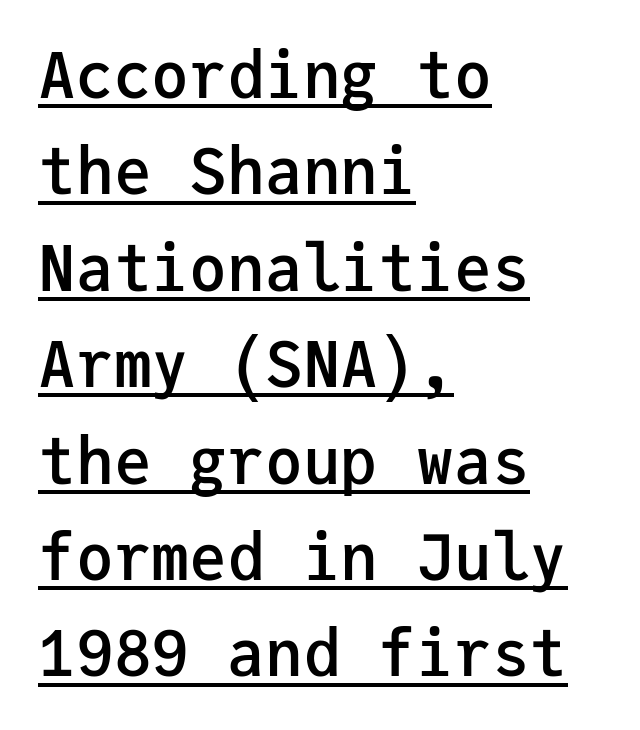
Q: Is the text bold? A: Semi-bold.
Q: Is the text italic (slanted)? A: No, it is upright.
Q: Is the typeface a serif or a sans-serif typeface? A: Sans-serif.
Q: Is the text underlined? A: Yes.
Q: How is the paragraph aligned? A: Left-aligned.
Q: Is the spacing between letters normal or unusually wide? A: Normal.
Q: Is the spacing between lines tight, normal or loose? A: Normal.
Q: Width (condensed, normal, or wide)? A: Normal.
Q: Stroke contrast? A: Low.
Q: x-height? A: Medium.
Q: Monospaced? A: Yes.
